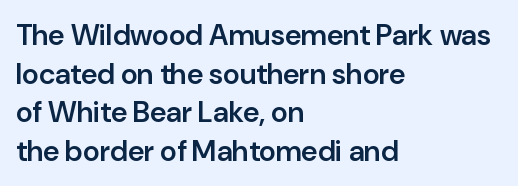
{"serif": "no", "italic": "no", "bold": "semi", "weight": "semibold", "width": "normal", "stroke_contrast": "low", "x_height": "medium", "monospaced": "no", "underline": "no", "align": "left", "line_spacing": "normal", "line_spacing_ratio": 1.33, "letter_spacing": "normal", "letter_spacing_em": 0.0, "glyph_px": 29}
